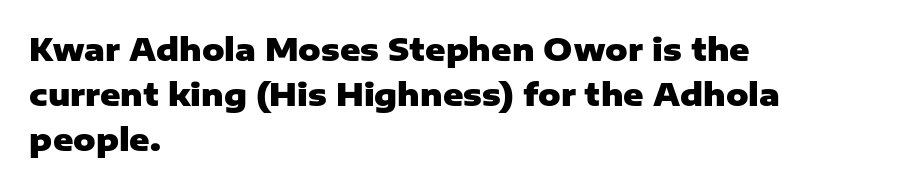
Q: Is the text bold? A: Yes.
Q: Is the text italic (slanted)? A: No, it is upright.
Q: Is the typeface a serif or a sans-serif typeface? A: Sans-serif.
Q: Is the text underlined? A: No.
Q: How is the paragraph aligned? A: Left-aligned.
Q: Is the spacing between letters normal or unusually wide? A: Normal.
Q: Is the spacing between lines tight, normal or loose? A: Normal.
Q: Width (condensed, normal, or wide)? A: Normal.
Q: Stroke contrast? A: Low.
Q: x-height? A: Medium.
Q: Monospaced? A: No.
